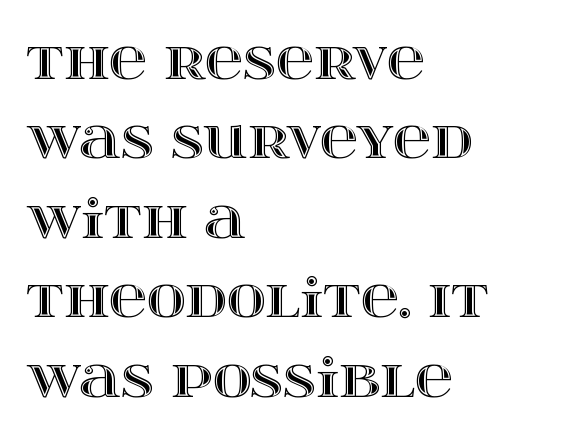
The image shows 53 px wide type, upright; set left-aligned, normal line spacing (1.5x), normal letter spacing, not underlined; a large x-height.
